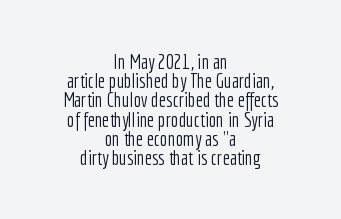
The letters stand straight up with perfectly vertical stems. The typesetter chose a symmetrical, centered arrangement here. These glyphs show unthickened strokes, regular width or finer. Caption: standard tracking, unaltered. The area under the type is left untouched.
